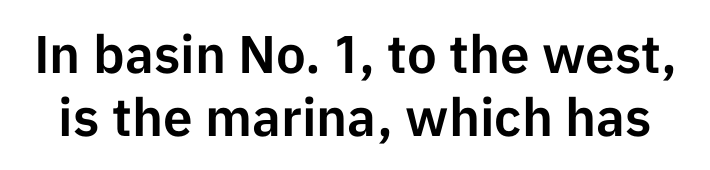
{"serif": "no", "italic": "no", "width": "normal", "stroke_contrast": "low", "x_height": "medium", "monospaced": "no", "underline": "no", "line_spacing_ratio": 1.19, "letter_spacing": "normal", "letter_spacing_em": 0.0, "glyph_px": 53}
